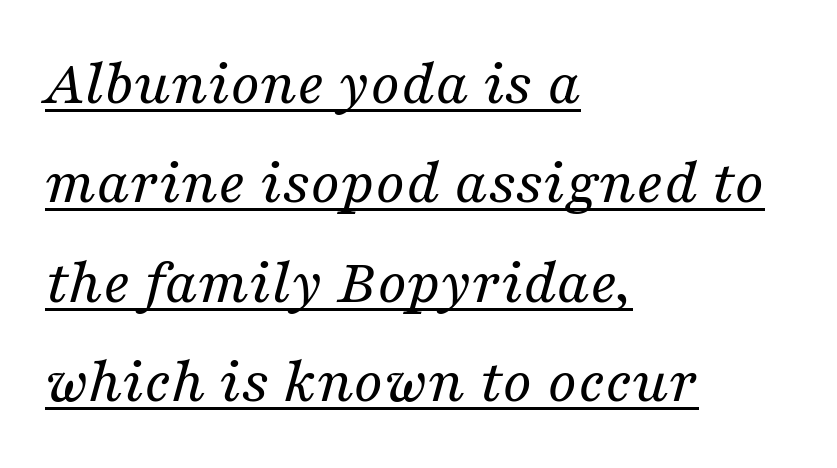
Q: Is the text bold? A: No.
Q: Is the text italic (slanted)? A: Yes, it leans right by about 16 degrees.
Q: Is the typeface a serif or a sans-serif typeface? A: Serif.
Q: Is the text underlined? A: Yes.
Q: How is the paragraph aligned? A: Left-aligned.
Q: Is the spacing between letters normal or unusually wide? A: Normal.
Q: Is the spacing between lines tight, normal or loose? A: Normal.
Q: Width (condensed, normal, or wide)? A: Normal.
Q: Stroke contrast? A: Medium.
Q: x-height? A: Medium.
Q: Monospaced? A: No.
